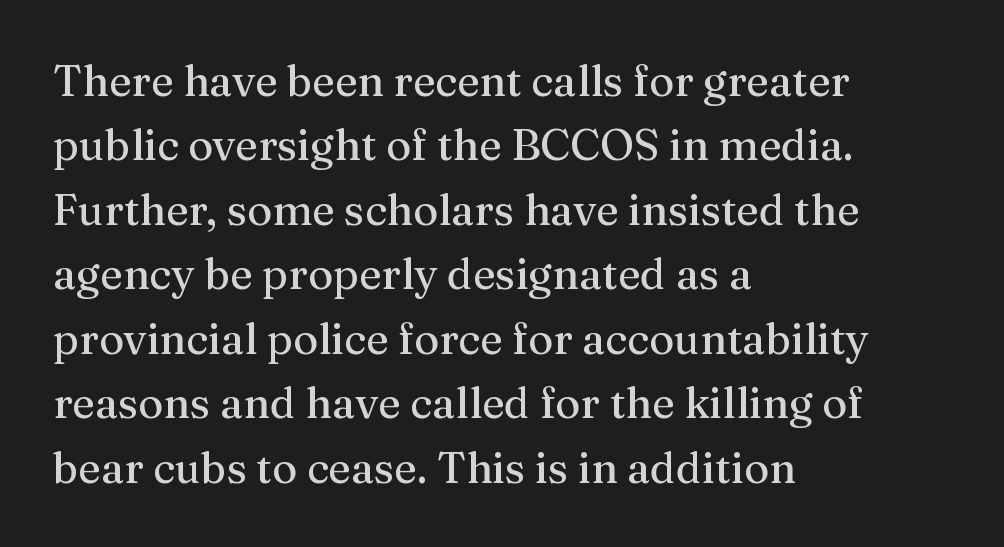
Compared with typical body copy, the letter spacing here is the same. In terms of posture, this sample is upright. Clear beneath every line of the passage. Regarding serifs, this sample has them. Looks like regular typesetting: each glyph gets only the width it needs. The lines in this sample share a left origin and differ only in where they stop.
